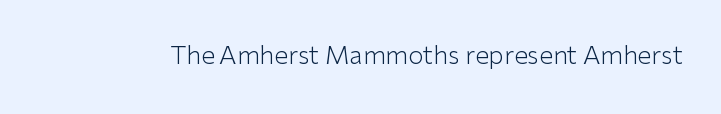
The rendering keeps characters at their native spacing. The font sits on the lighter half of the weight spectrum, regular included. Quick note: underline off. Is there any slant? The stems are plumb.
